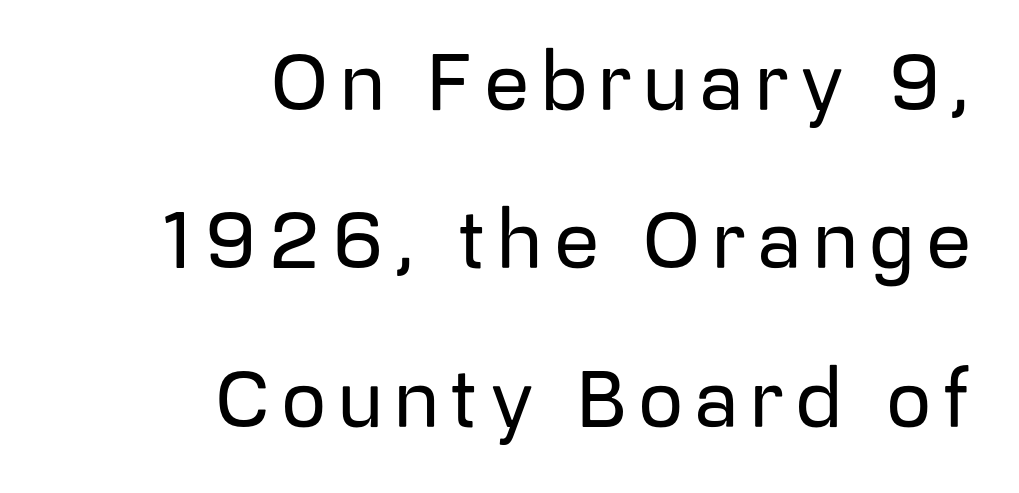
These lines are composed in type without serifs. The strip under each line holds only bare page. The typography opts for an upright posture over an oblique one. Spacing verdict: proportional, widths tailored to each character. Loosely led — the rows are spread out.
